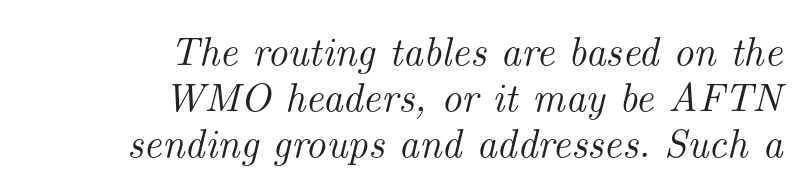
The image shows 40 px serif type, italic (leaning right); set right-aligned, tight line spacing (1.15x), normal letter spacing, not underlined; medium stroke contrast and a small x-height.
